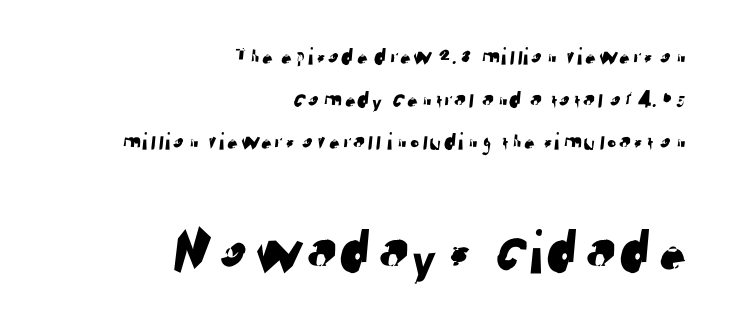
Q: Is the typeface a serif or a sans-serif typeface? A: Sans-serif.
Q: Is the text underlined? A: No.
Q: How is the paragraph aligned? A: Right-aligned.
Q: Is the spacing between letters normal or unusually wide? A: Normal.
Q: Which block of text is set in a larger size, the first (top) or the second (bottom)? A: The second (bottom) one.
Q: Width (condensed, normal, or wide)? A: Normal.
Q: Stroke contrast? A: Low.
Q: x-height? A: Medium.
Q: Monospaced? A: No.
